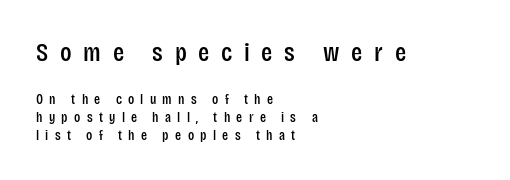
No word sits above an underline. Regarding leading, the lines here are spaced in the standard way. Line starts are locked; line ends wander. Posture: vertical. Top chunk: large. Bottom chunk: small. There is plenty of visible air inserted between adjacent glyphs.
